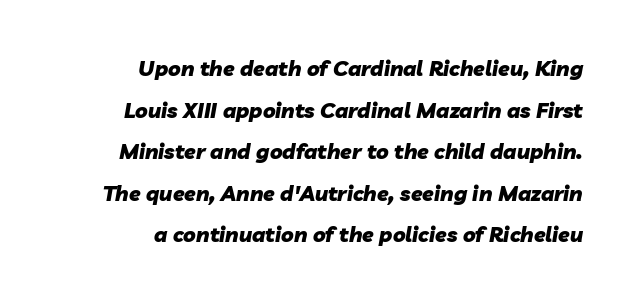
The image shows 21 px bold type, italic (leaning right); set right-aligned, loose line spacing (1.98x), normal letter spacing, not underlined.
